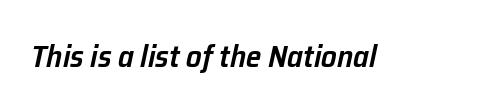
Q: Is the text bold? A: Semi-bold.
Q: Is the text italic (slanted)? A: Yes, it leans right by about 12 degrees.
Q: Is the text underlined? A: No.
Q: Is the spacing between letters normal or unusually wide? A: Normal.
Q: Width (condensed, normal, or wide)? A: Normal.
Q: Stroke contrast? A: Low.
Q: x-height? A: Medium.
Q: Monospaced? A: No.
